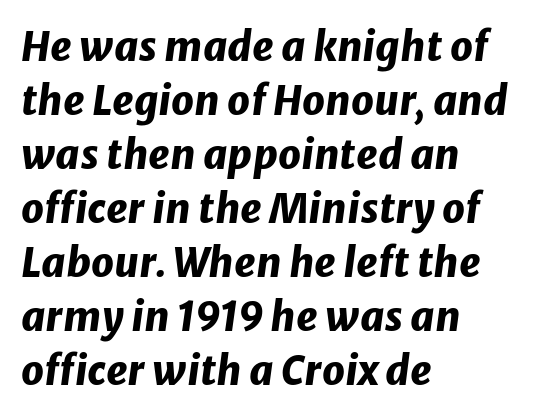
Q: Is the text bold? A: Yes.
Q: Is the text italic (slanted)? A: Yes, it leans right by about 8 degrees.
Q: Is the text underlined? A: No.
Q: How is the paragraph aligned? A: Left-aligned.
Q: Is the spacing between letters normal or unusually wide? A: Normal.
Q: Is the spacing between lines tight, normal or loose? A: Normal.
Q: Width (condensed, normal, or wide)? A: Normal.
Q: Stroke contrast? A: Low.
Q: x-height? A: Medium.
Q: Monospaced? A: No.
